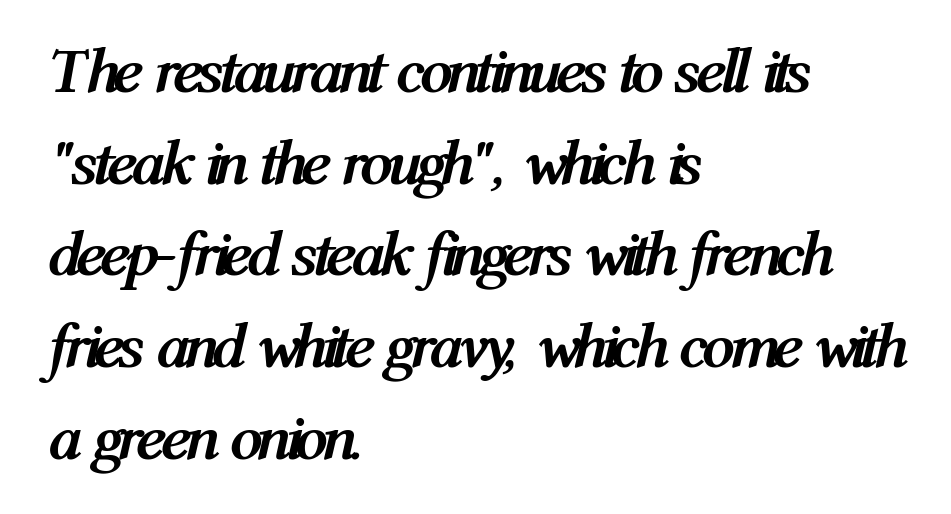
{"italic": "yes", "lean": "right", "slant_degrees": 12, "bold": "yes", "weight": "semibold", "width": "condensed", "stroke_contrast": "medium", "x_height": "medium", "monospaced": "no", "underline": "no", "align": "left", "line_spacing": "normal", "line_spacing_ratio": 1.41, "letter_spacing": "normal", "letter_spacing_em": 0.0, "glyph_px": 65}
